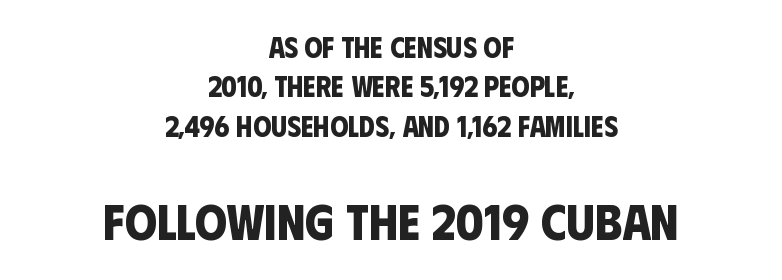
Vertically, the passage feels balanced, rows spaced as you'd expect. Size contrast runs from small at the top to large at the bottom. Strong, thick strokes mark this as bold type. Examine the stroke ends and you'll find no serifs. Proportional: the letters do not fall into vertical columns.
